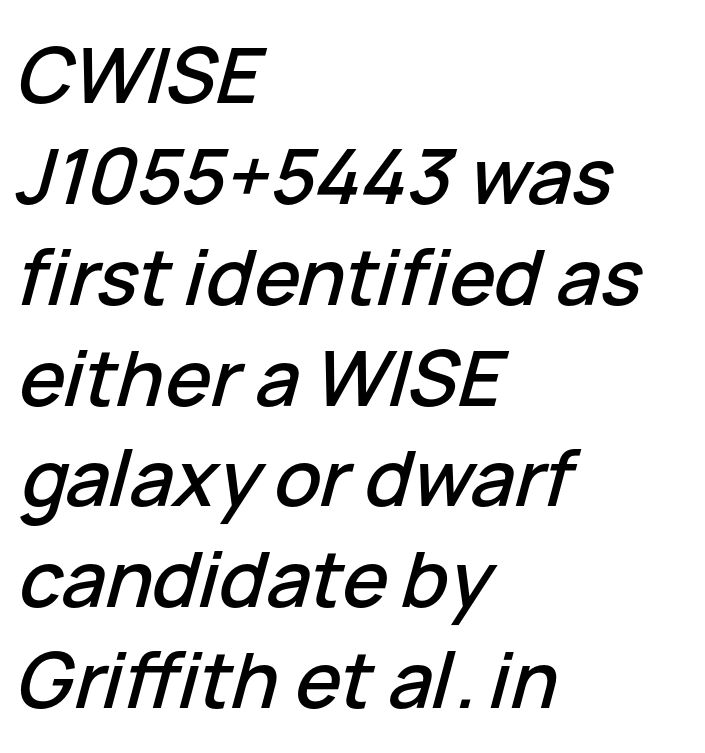
Q: Is the text italic (slanted)? A: Yes, it leans right by about 15 degrees.
Q: Is the text underlined? A: No.
Q: How is the paragraph aligned? A: Left-aligned.
Q: Is the spacing between letters normal or unusually wide? A: Normal.
Q: Is the spacing between lines tight, normal or loose? A: Normal.
Q: Width (condensed, normal, or wide)? A: Normal.
Q: Stroke contrast? A: Low.
Q: x-height? A: Medium.
Q: Monospaced? A: No.
